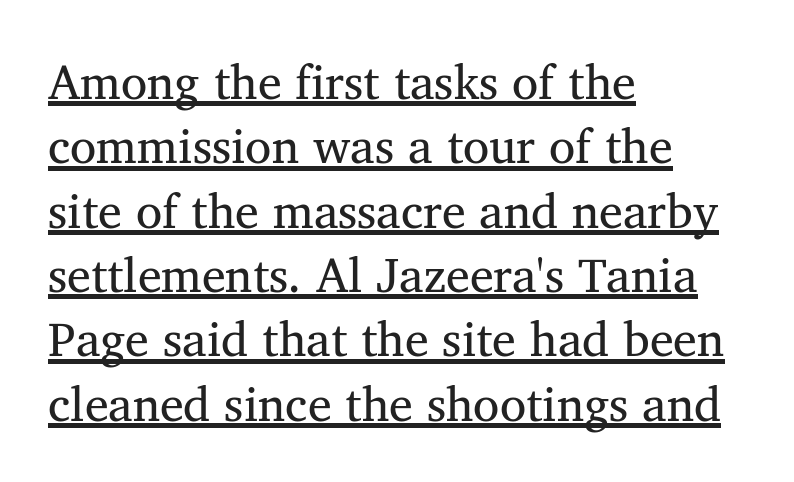
The image shows 48 px serif type; set left-aligned, normal line spacing (1.34x), normal letter spacing, underlined; medium stroke contrast and a medium x-height.
